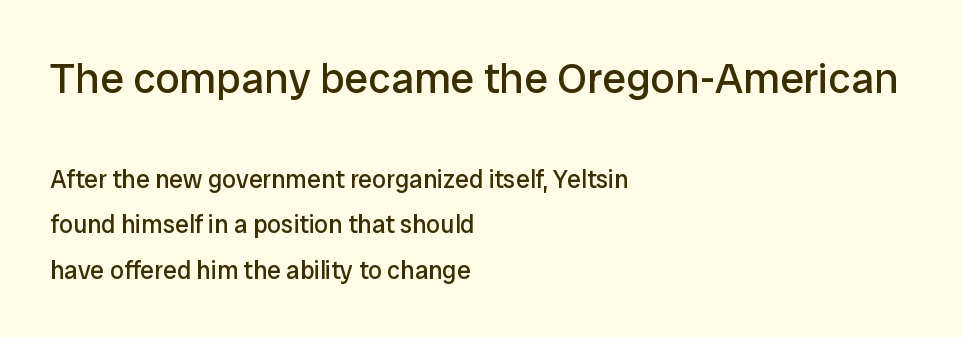
The image shows 43 px regular-weight sans-serif type, upright; set left-aligned, line spacing 1.82x, normal letter spacing, not underlined; the first (top) block is 1.72x larger; low stroke contrast and a medium x-height.
